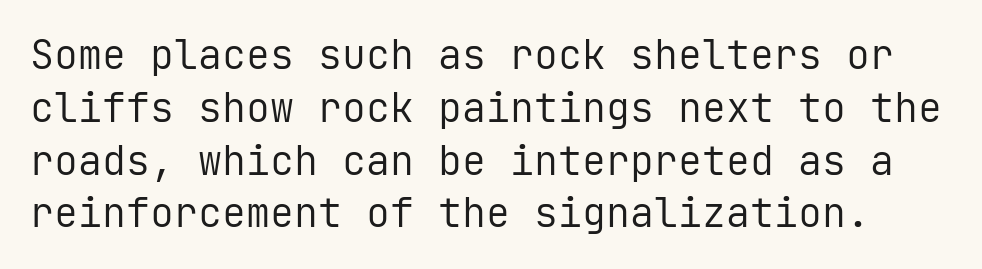
{"serif": "no", "italic": "no", "bold": "no", "weight": "regular", "width": "normal", "stroke_contrast": "low", "x_height": "medium", "monospaced": "yes", "underline": "no", "line_spacing": "normal", "line_spacing_ratio": 1.32, "letter_spacing": "normal", "letter_spacing_em": 0.0, "glyph_px": 40}
